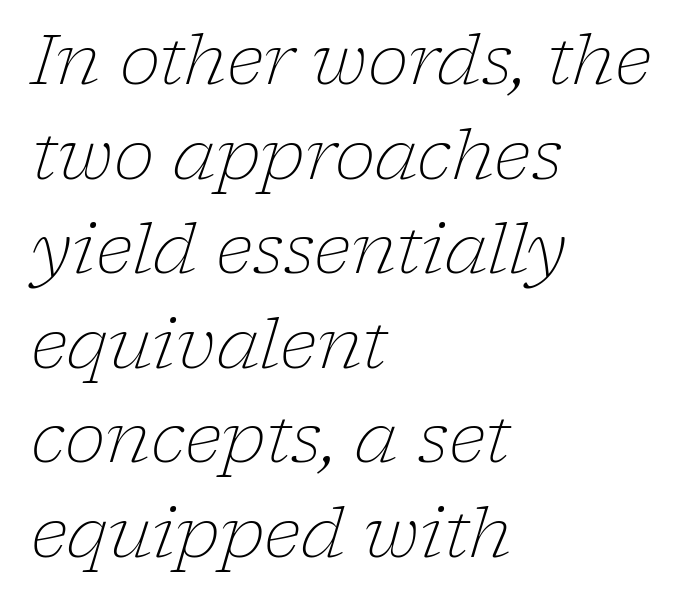
Q: Is the text bold? A: No.
Q: Is the text italic (slanted)? A: Yes, it leans right by about 17 degrees.
Q: Is the typeface a serif or a sans-serif typeface? A: Serif.
Q: Is the text underlined? A: No.
Q: How is the paragraph aligned? A: Left-aligned.
Q: Is the spacing between letters normal or unusually wide? A: Normal.
Q: Is the spacing between lines tight, normal or loose? A: Normal.
Q: Width (condensed, normal, or wide)? A: Normal.
Q: Stroke contrast? A: Low.
Q: x-height? A: Medium.
Q: Monospaced? A: No.
